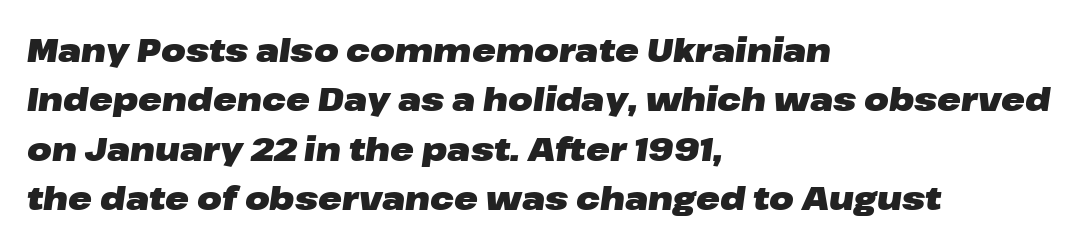
{"italic": "yes", "lean": "right", "slant_degrees": 8, "bold": "yes", "weight": "heavy", "width": "wide", "stroke_contrast": "low", "x_height": "medium", "monospaced": "no", "underline": "no", "align": "left", "line_spacing": "normal", "line_spacing_ratio": 1.54, "letter_spacing": "normal", "letter_spacing_em": 0.0, "glyph_px": 32}
